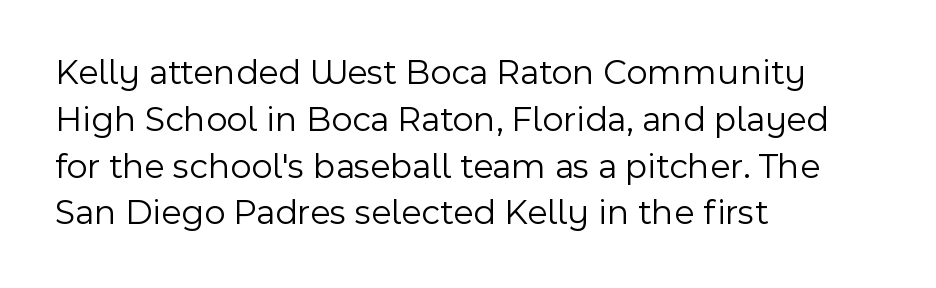
{"serif": "no", "italic": "no", "bold": "no", "weight": "light", "width": "normal", "x_height": "medium", "monospaced": "no", "underline": "no", "align": "left", "line_spacing": "normal", "line_spacing_ratio": 1.3, "letter_spacing": "normal", "letter_spacing_em": 0.0, "glyph_px": 36}
